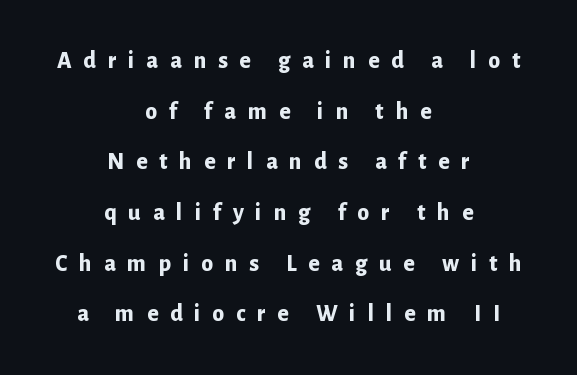
Q: Is the text bold? A: Yes.
Q: Is the text italic (slanted)? A: No, it is upright.
Q: Is the text underlined? A: No.
Q: How is the paragraph aligned? A: Centered.
Q: Is the spacing between letters normal or unusually wide? A: Unusually wide.
Q: Is the spacing between lines tight, normal or loose? A: Loose.
